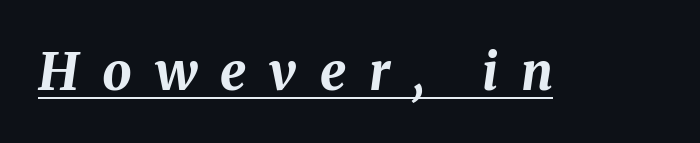
Q: Is the text bold? A: Yes.
Q: Is the text italic (slanted)? A: Yes, it leans right by about 8 degrees.
Q: Is the text underlined? A: Yes.
Q: Is the spacing between letters normal or unusually wide? A: Unusually wide.
Q: Width (condensed, normal, or wide)? A: Normal.
Q: Stroke contrast? A: Medium.
Q: x-height? A: Medium.
Q: Monospaced? A: No.
